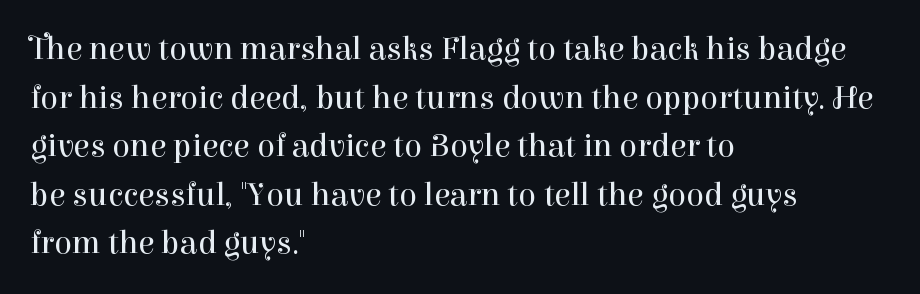
{"serif": "yes", "italic": "no", "bold": "no", "weight": "regular", "width": "normal", "stroke_contrast": "high", "x_height": "medium", "monospaced": "no", "underline": "no", "align": "left", "line_spacing": "normal", "line_spacing_ratio": 1.47, "letter_spacing": "normal", "letter_spacing_em": 0.0, "glyph_px": 33}
